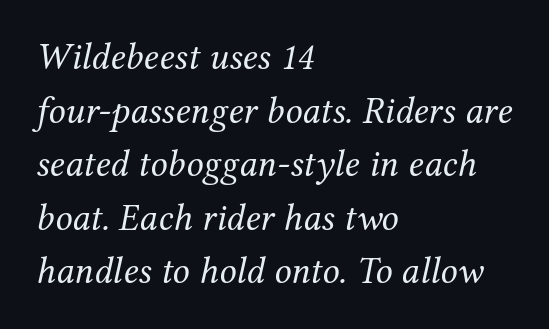
{"serif": "yes", "italic": "yes", "lean": "right", "slant_degrees": 12, "bold": "no", "weight": "regular", "width": "normal", "stroke_contrast": "medium", "x_height": "medium", "monospaced": "no", "underline": "no", "align": "left", "line_spacing": "normal", "line_spacing_ratio": 1.41, "letter_spacing": "normal", "letter_spacing_em": 0.0, "glyph_px": 38}
